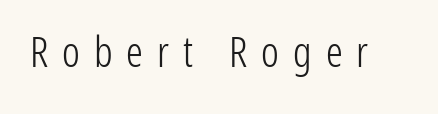
Q: Is the text bold? A: No.
Q: Is the text italic (slanted)? A: No, it is upright.
Q: Is the typeface a serif or a sans-serif typeface? A: Sans-serif.
Q: Is the text underlined? A: No.
Q: Is the spacing between letters normal or unusually wide? A: Unusually wide.
Q: Width (condensed, normal, or wide)? A: Condensed.
Q: Stroke contrast? A: Low.
Q: x-height? A: Medium.
Q: Monospaced? A: No.
